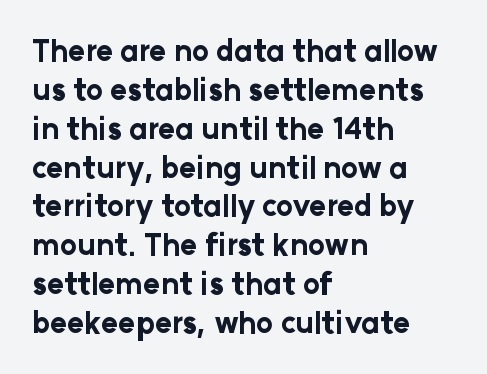
Q: Is the text bold? A: Yes.
Q: Is the text italic (slanted)? A: No, it is upright.
Q: Is the typeface a serif or a sans-serif typeface? A: Sans-serif.
Q: Is the text underlined? A: No.
Q: How is the paragraph aligned? A: Left-aligned.
Q: Is the spacing between letters normal or unusually wide? A: Normal.
Q: Is the spacing between lines tight, normal or loose? A: Normal.
Q: Width (condensed, normal, or wide)? A: Normal.
Q: Stroke contrast? A: Low.
Q: x-height? A: Medium.
Q: Monospaced? A: No.
